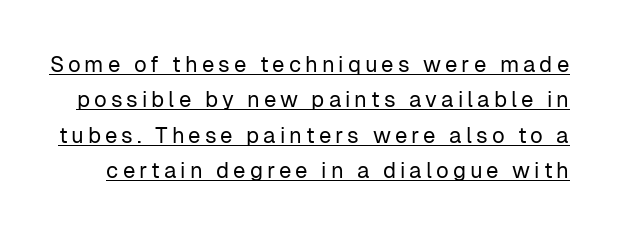
The image shows 22 px text type, upright; set normal line spacing (1.61x), underlined.
